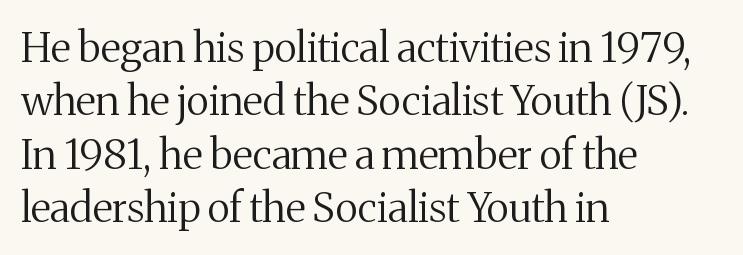
Underline: absent. What kind of face is this? One with serifs. Weight class: somewhere from thin through regular. The lettering holds an erect, upright posture throughout. This sample has the flowing, uneven cadence of proportional lettering.
